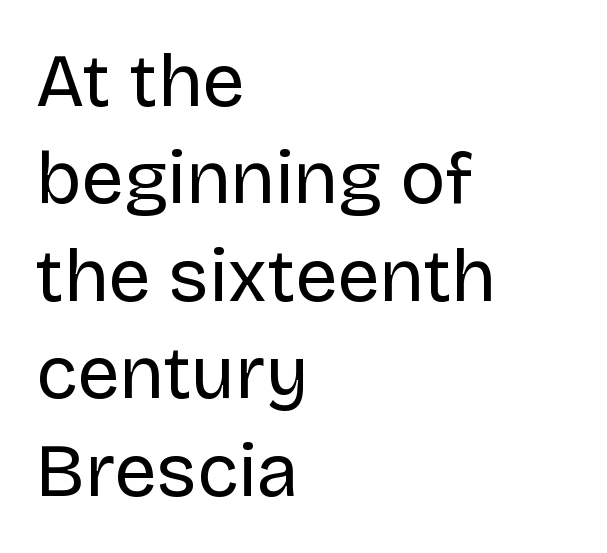
{"serif": "no", "italic": "no", "bold": "no", "weight": "regular", "width": "normal", "stroke_contrast": "low", "x_height": "large", "monospaced": "no", "underline": "no", "align": "left", "line_spacing": "normal", "line_spacing_ratio": 1.3, "letter_spacing": "normal", "letter_spacing_em": 0.0, "glyph_px": 75}
